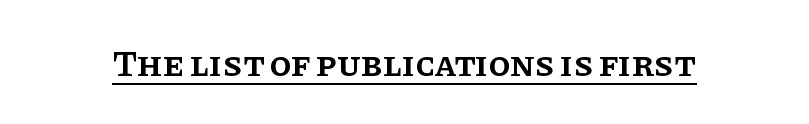
The image shows 36 px semibold serif type, upright; set normal letter spacing, underlined; low stroke contrast and a large x-height.
